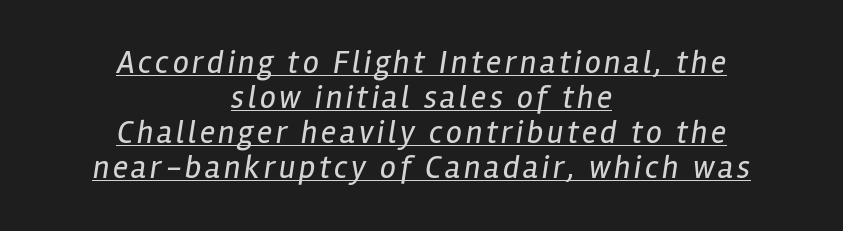
This is not heavy type; no bold has been used. Which margin do the lines hug? Neither — every line sits in the middle. Interline gaps are noticeably narrow in this sample. You could not count columns in this text — the font is proportionally spaced. The font's italic variant was chosen for this text. The face used here appears with an underline applied.
